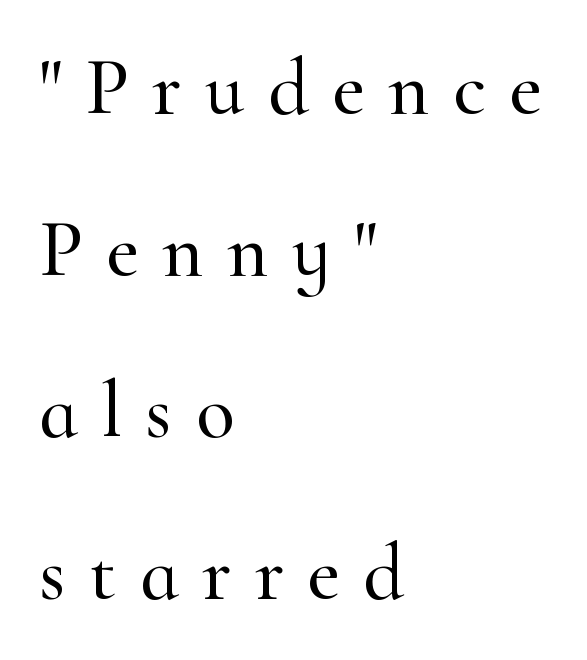
{"serif": "yes", "italic": "no", "width": "normal", "stroke_contrast": "high", "x_height": "small", "monospaced": "no", "underline": "no", "align": "left", "line_spacing": "loose", "line_spacing_ratio": 2.02, "letter_spacing": "wide", "letter_spacing_em": 0.29, "glyph_px": 80}
